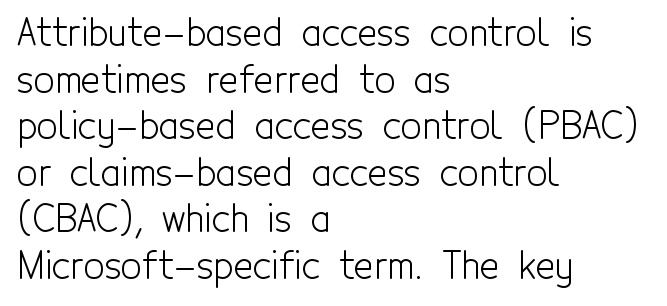
The image shows 37 px light, condensed sans-serif type, upright; set left-aligned, normal line spacing (1.26x), normal letter spacing, not underlined; a medium x-height.
